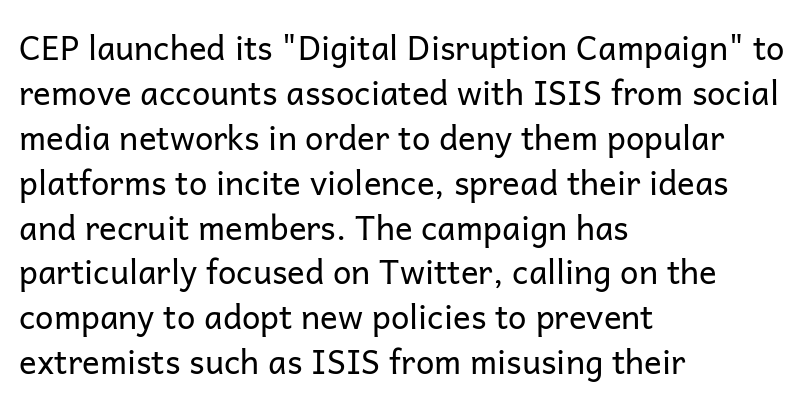
Q: Is the text bold? A: No.
Q: Is the text italic (slanted)? A: No, it is upright.
Q: Is the typeface a serif or a sans-serif typeface? A: Sans-serif.
Q: Is the text underlined? A: No.
Q: How is the paragraph aligned? A: Left-aligned.
Q: Is the spacing between letters normal or unusually wide? A: Normal.
Q: Is the spacing between lines tight, normal or loose? A: Normal.
Q: Width (condensed, normal, or wide)? A: Normal.
Q: Stroke contrast? A: Low.
Q: x-height? A: Medium.
Q: Monospaced? A: No.
